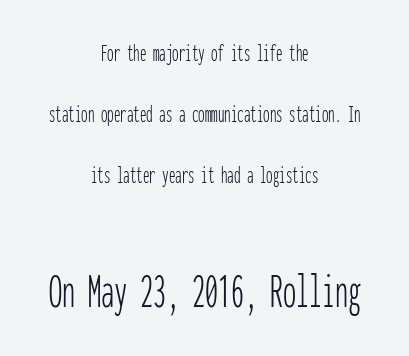
Q: Is the text bold? A: No.
Q: Is the text italic (slanted)? A: No, it is upright.
Q: Is the typeface a serif or a sans-serif typeface? A: Sans-serif.
Q: Is the text underlined? A: No.
Q: How is the paragraph aligned? A: Centered.
Q: Is the spacing between letters normal or unusually wide? A: Normal.
Q: Is the spacing between lines tight, normal or loose? A: Loose.
Q: Which block of text is set in a larger size, the first (top) or the second (bottom)? A: The second (bottom) one.
Q: Width (condensed, normal, or wide)? A: Condensed.
Q: Stroke contrast? A: Low.
Q: x-height? A: Medium.
Q: Monospaced? A: Yes.
